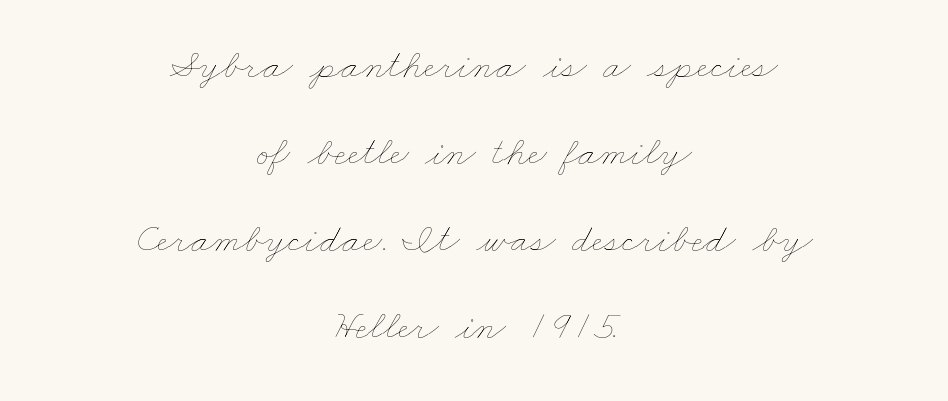
The image shows 41 px thin, wide type; set centered, loose line spacing (2.12x), normal letter spacing, not underlined; low stroke contrast and a small x-height.
